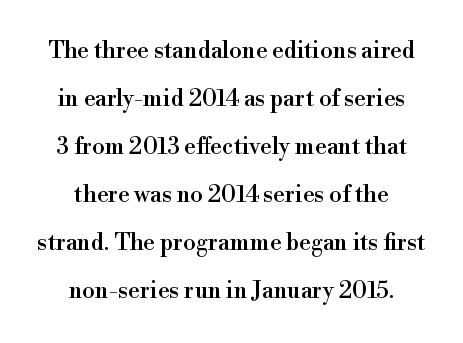
The image shows 23 px text type, upright; set centered, loose line spacing (2.09x), normal letter spacing, not underlined.
